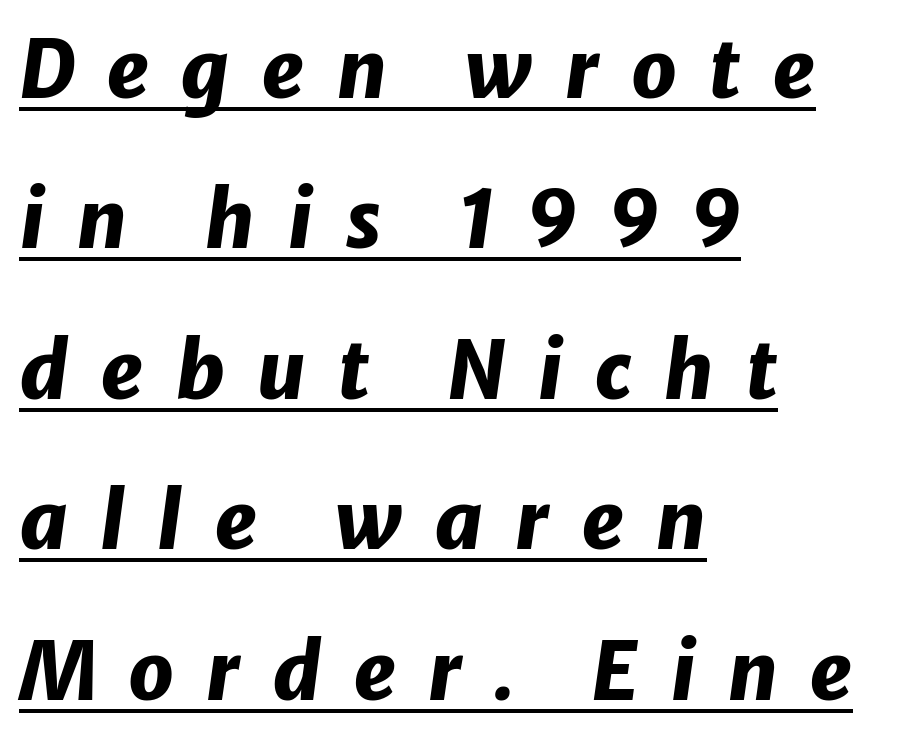
The whole block is typeset with a tilt. Looks like regular typesetting: each glyph gets only the width it needs. Line starts are locked; line ends wander. This rendering features underlined lettering. Words appear elongated and porous because spacing is wide. Heavy-handed strokes throughout: this text is bold.
